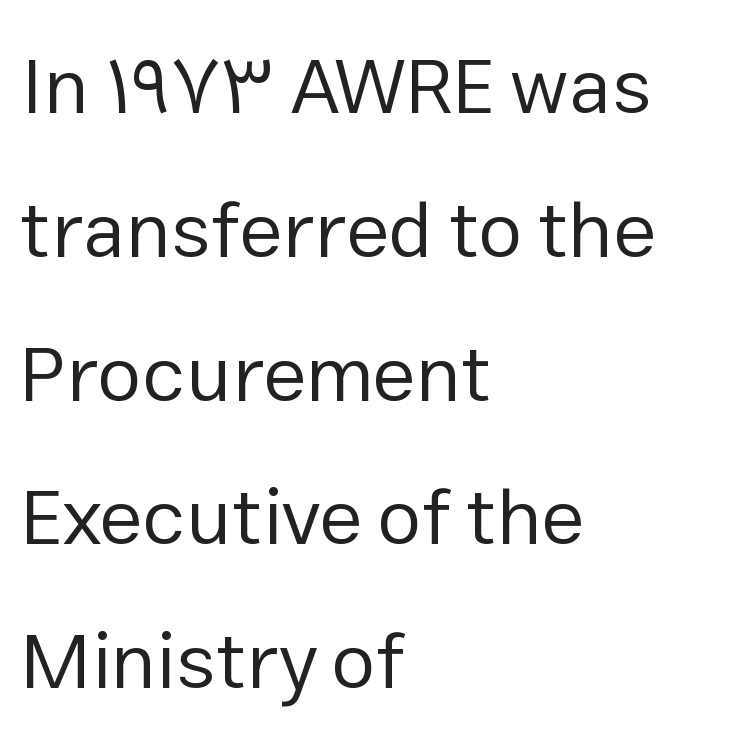
{"serif": "no", "italic": "no", "bold": "no", "weight": "regular", "width": "normal", "stroke_contrast": "low", "x_height": "medium", "monospaced": "no", "underline": "no", "align": "left", "line_spacing_ratio": 1.82, "letter_spacing": "normal", "letter_spacing_em": 0.0, "glyph_px": 79}
